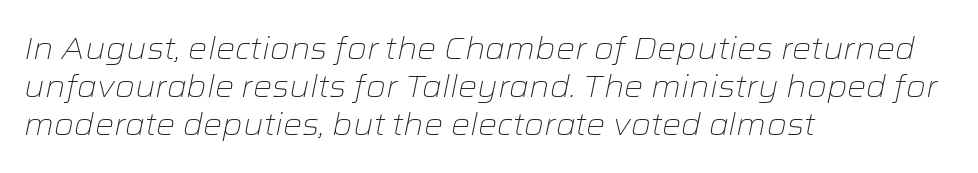
Q: Is the text bold? A: No.
Q: Is the text italic (slanted)? A: Yes, it leans right by about 12 degrees.
Q: Is the text underlined? A: No.
Q: How is the paragraph aligned? A: Left-aligned.
Q: Is the spacing between letters normal or unusually wide? A: Normal.
Q: Is the spacing between lines tight, normal or loose? A: Normal.
Q: Width (condensed, normal, or wide)? A: Wide.
Q: Stroke contrast? A: Low.
Q: x-height? A: Medium.
Q: Monospaced? A: No.
